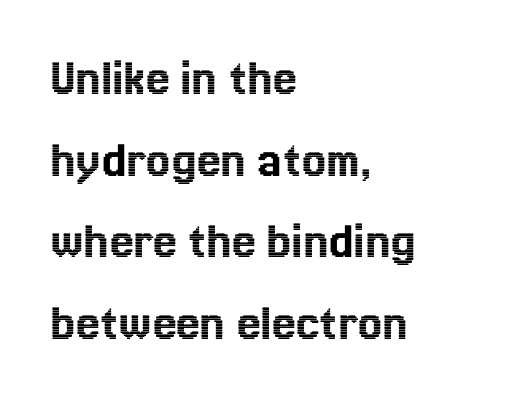
The lettering holds an erect, upright posture throughout. You could not count columns in this text — the font is proportionally spaced. Which margin do the lines hug? The left one — the right edge is uneven. What's the leading like? Ordinary, nothing unusual. Plain, unruled lines of type.
